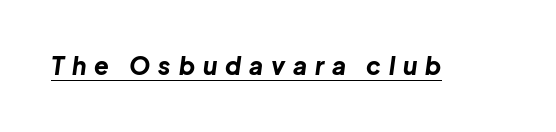
Q: Is the text bold? A: Yes.
Q: Is the text italic (slanted)? A: Yes, it leans right by about 8 degrees.
Q: Is the text underlined? A: Yes.
Q: Is the spacing between letters normal or unusually wide? A: Unusually wide.
